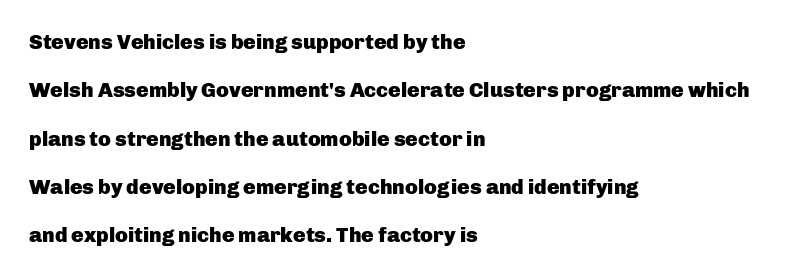
The typesetter chose a ragged-right arrangement here. A great deal of white space separates one row of letters from the next. The specimen omits any rule beneath the text block's lines. Spacing between characters is what you'd get straight out of the box. The strokes are fattened all the way to bold. The letters stand straight up with perfectly vertical stems.
